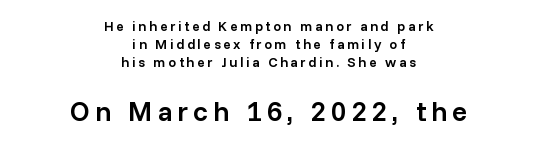
Q: Is the text bold? A: Semi-bold.
Q: Is the text italic (slanted)? A: No, it is upright.
Q: Is the typeface a serif or a sans-serif typeface? A: Sans-serif.
Q: Is the text underlined? A: No.
Q: How is the paragraph aligned? A: Centered.
Q: Is the spacing between lines tight, normal or loose? A: Normal.
Q: Which block of text is set in a larger size, the first (top) or the second (bottom)? A: The second (bottom) one.
Q: Width (condensed, normal, or wide)? A: Normal.
Q: Stroke contrast? A: Low.
Q: x-height? A: Medium.
Q: Monospaced? A: No.
